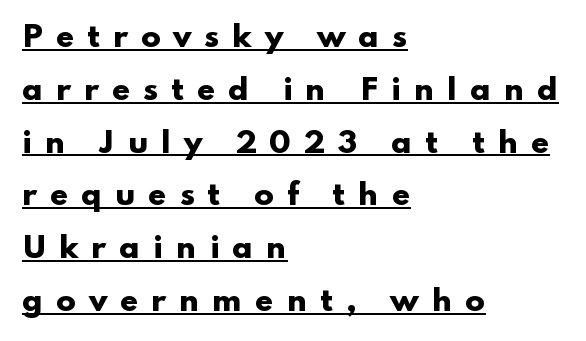
The image shows 29 px heavy, wide sans-serif type, upright; set left-aligned, line spacing 1.82x, unusually wide letter spacing (+0.44 em), underlined; low stroke contrast and a small x-height.
